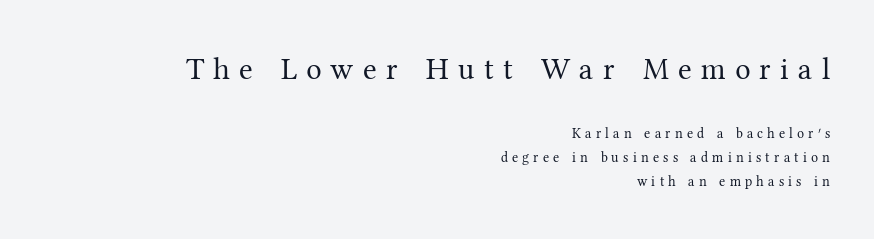
Posture: upright roman. Underlining? Definitely not there. Stems here are at most as thick as an everyday book face. This rendering employs a face with finishing strokes, i.e., a serif. Spacing verdict: proportional, widths tailored to each character. Loose tracking; the words dissolve into strings of separated letters.
